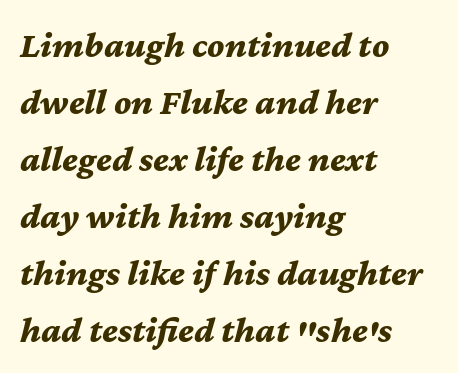
{"italic": "yes", "lean": "right", "slant_degrees": 12, "bold": "yes", "weight": "bold", "width": "normal", "stroke_contrast": "medium", "x_height": "medium", "monospaced": "no", "underline": "no", "align": "left", "line_spacing": "normal", "line_spacing_ratio": 1.54, "letter_spacing": "normal", "letter_spacing_em": 0.0, "glyph_px": 37}
